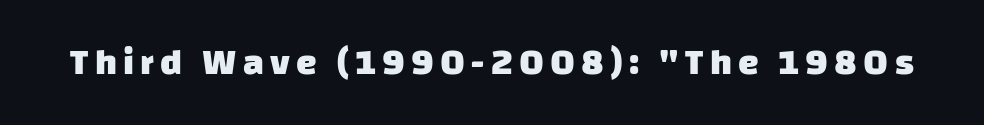
{"serif": "no", "bold": "yes", "weight": "heavy", "width": "normal", "stroke_contrast": "low", "x_height": "large", "monospaced": "no", "underline": "no", "glyph_px": 37}
